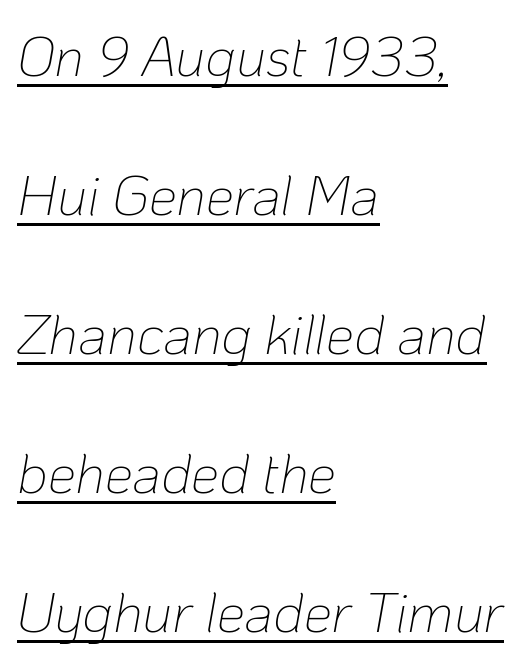
Q: Is the text bold? A: No.
Q: Is the text italic (slanted)? A: Yes, it leans right by about 10 degrees.
Q: Is the text underlined? A: Yes.
Q: How is the paragraph aligned? A: Left-aligned.
Q: Is the spacing between letters normal or unusually wide? A: Normal.
Q: Is the spacing between lines tight, normal or loose? A: Loose.
Q: Width (condensed, normal, or wide)? A: Normal.
Q: Stroke contrast? A: Low.
Q: x-height? A: Medium.
Q: Monospaced? A: No.
